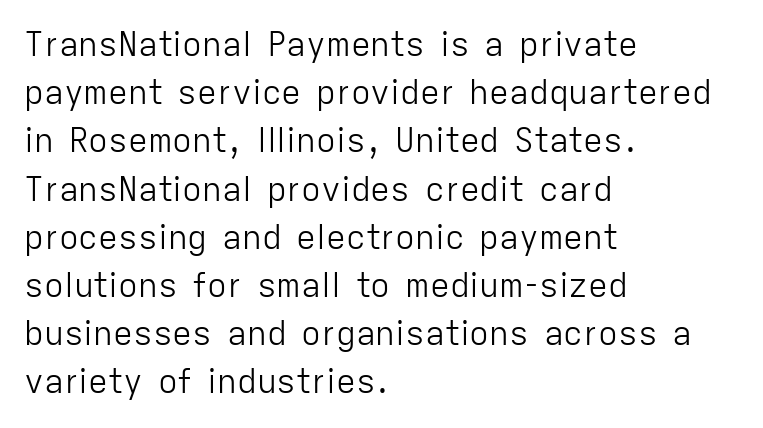
The image shows 33 px light sans-serif type, upright; set left-aligned, normal line spacing (1.46x), normal letter spacing, not underlined; low stroke contrast and a medium x-height.
